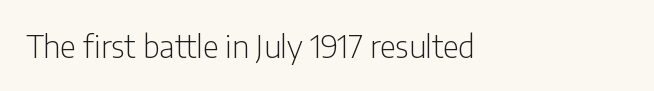
Q: Is the text bold? A: No.
Q: Is the text italic (slanted)? A: No, it is upright.
Q: Is the typeface a serif or a sans-serif typeface? A: Sans-serif.
Q: Is the text underlined? A: No.
Q: How is the paragraph aligned? A: Left-aligned.
Q: Is the spacing between letters normal or unusually wide? A: Normal.
Q: Width (condensed, normal, or wide)? A: Condensed.
Q: Stroke contrast? A: Low.
Q: x-height? A: Medium.
Q: Monospaced? A: No.
